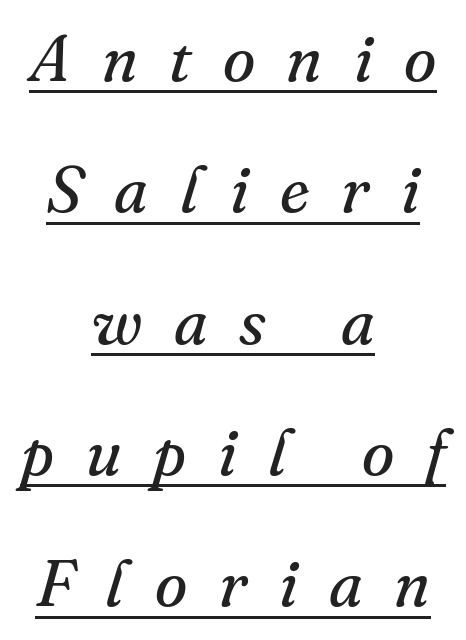
The image shows 66 px regular-weight serif type, italic (leaning right); set centered, loose line spacing (1.99x), unusually wide letter spacing (+0.48 em), underlined; medium stroke contrast and a small x-height.
